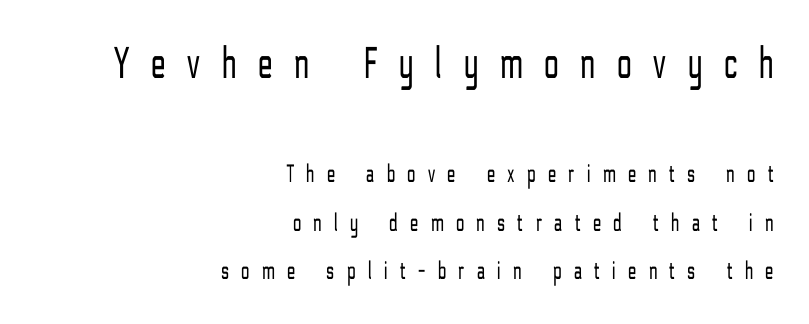
The image shows 46 px light, condensed sans-serif type, upright; set right-aligned, line spacing 1.86x, unusually wide letter spacing (+0.49 em), not underlined; the first (top) block is 1.77x larger; low stroke contrast and a medium x-height.
